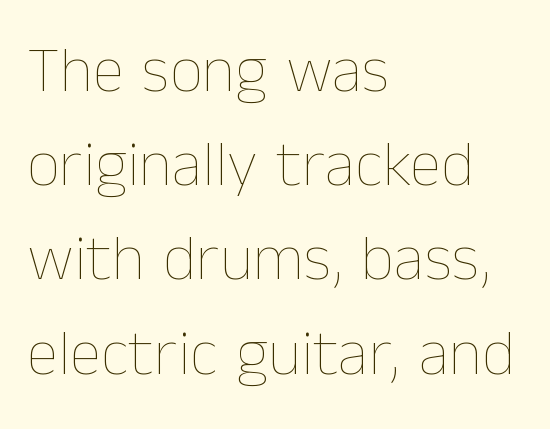
The image shows 65 px thin type, upright; set left-aligned, normal line spacing (1.45x), normal letter spacing, not underlined; low stroke contrast and a medium x-height.
